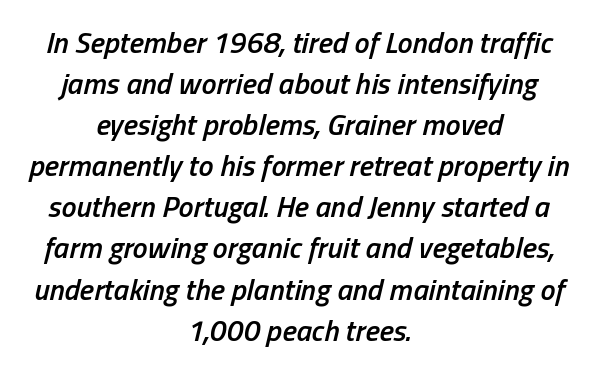
{"italic": "yes", "lean": "right", "slant_degrees": 13, "bold": "semi", "weight": "semibold", "width": "condensed", "stroke_contrast": "low", "x_height": "medium", "monospaced": "no", "underline": "no", "align": "center", "line_spacing": "normal", "line_spacing_ratio": 1.37, "letter_spacing": "normal", "letter_spacing_em": 0.0, "glyph_px": 30}
